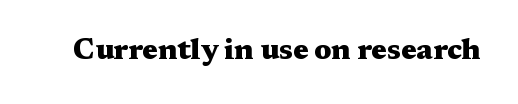
The image shows 29 px heavy, wide serif type, upright; set normal letter spacing, not underlined; medium stroke contrast and a medium x-height.
